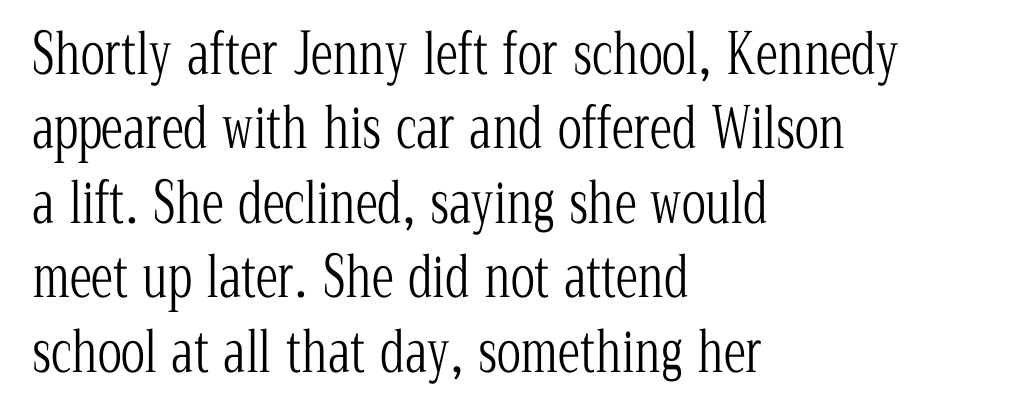
Leading matches the norm, producing a regular column. Summary of weight: not heavy and not bold. Each letter's strokes conclude with small projecting serifs. This is the regular roman posture of the typeface.
